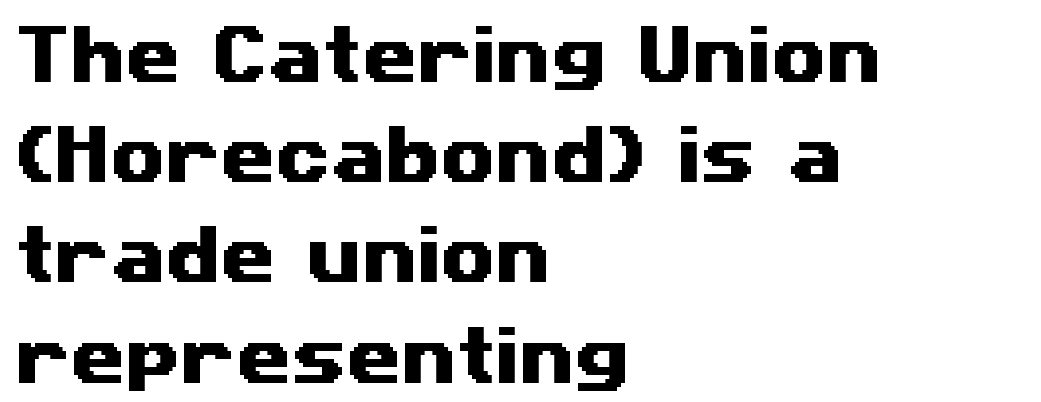
Q: Is the typeface a serif or a sans-serif typeface? A: Sans-serif.
Q: Is the text underlined? A: No.
Q: How is the paragraph aligned? A: Left-aligned.
Q: Is the spacing between letters normal or unusually wide? A: Normal.
Q: Is the spacing between lines tight, normal or loose? A: Normal.
Q: Width (condensed, normal, or wide)? A: Wide.
Q: Stroke contrast? A: Medium.
Q: x-height? A: Medium.
Q: Monospaced? A: No.
